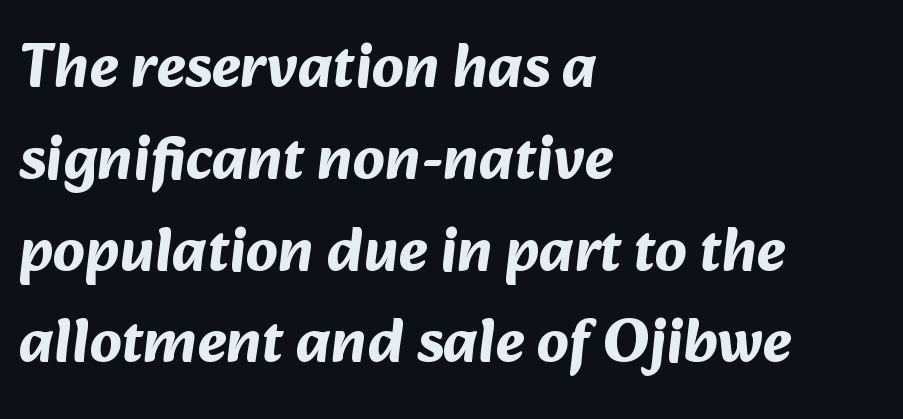
Grotesque or geometric, the face here clearly has no serifs. Think of a printed novel: that variable character pitch is what you see here. Words appear dense and cohesive because spacing is normal. The lines are quadded left. Compared with an ordinary text face, these strokes are far heavier — a full bold.
